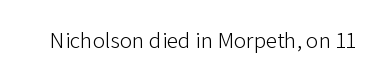
The type is set solid horizontally, with unmodified tracking. Words float on clear page, feet unadorned. A quiet, ordinary-to-light weight characterises the typeface. The type sits square on the baseline with zero lean.
